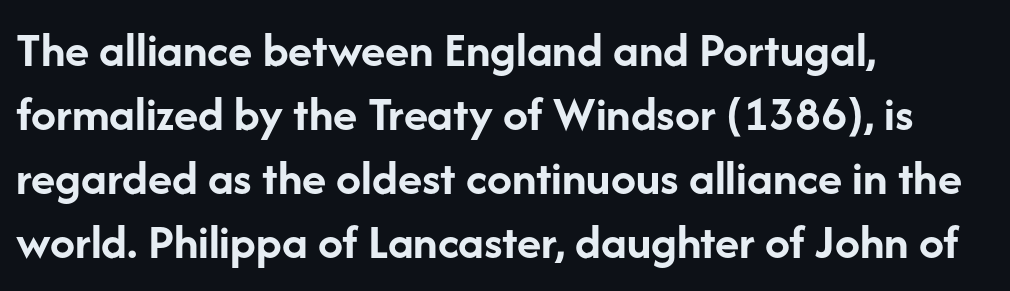
{"serif": "no", "italic": "no", "bold": "yes", "weight": "semibold", "width": "normal", "stroke_contrast": "low", "x_height": "medium", "monospaced": "no", "underline": "no", "align": "left", "line_spacing": "normal", "line_spacing_ratio": 1.28, "letter_spacing": "normal", "letter_spacing_em": 0.0, "glyph_px": 50}
